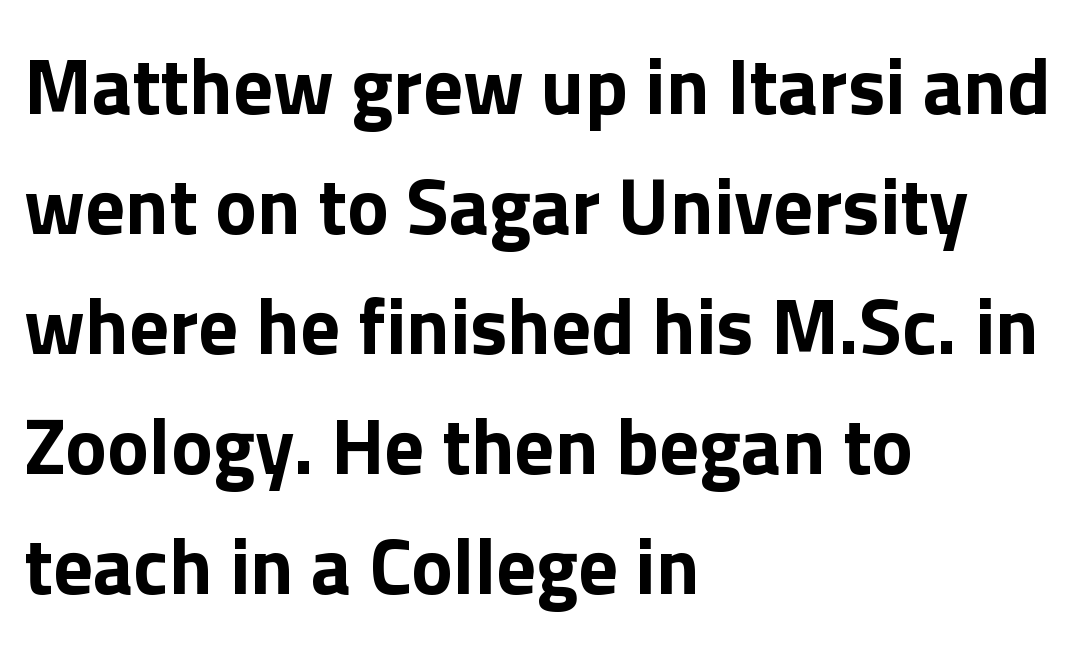
The image shows 79 px bold sans-serif type, upright; set left-aligned, normal line spacing (1.52x), normal letter spacing, not underlined; low stroke contrast and a medium x-height.
